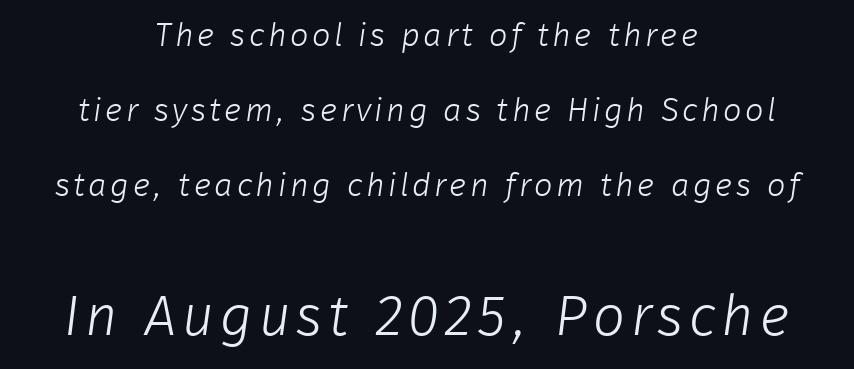
The image shows 57 px light sans-serif type; set centered, loose line spacing (2.27x), not underlined; the second (bottom) block is 1.73x larger; low stroke contrast and a medium x-height.
